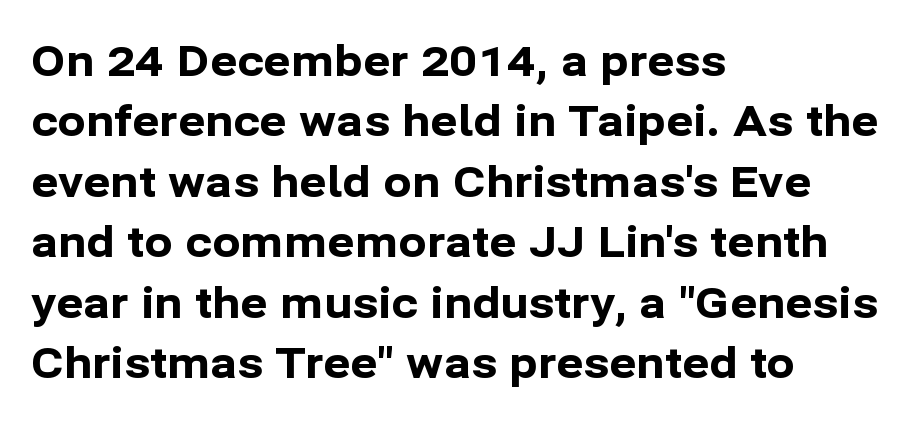
Alignment: flush left. The type is set solid horizontally, with unmodified tracking. Compared with an ordinary text face, these strokes are far heavier — a full bold. Examine the stroke ends and you'll find no serifs. The specimen reads as upright at a glance.
